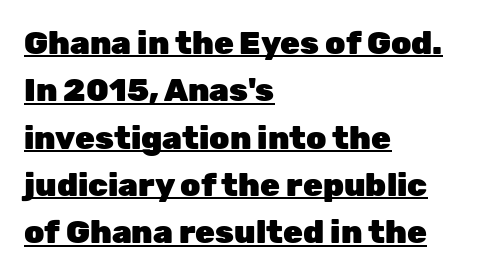
Q: Is the text bold? A: Yes.
Q: Is the text italic (slanted)? A: No, it is upright.
Q: Is the typeface a serif or a sans-serif typeface? A: Sans-serif.
Q: Is the text underlined? A: Yes.
Q: How is the paragraph aligned? A: Left-aligned.
Q: Is the spacing between letters normal or unusually wide? A: Normal.
Q: Is the spacing between lines tight, normal or loose? A: Normal.
Q: Width (condensed, normal, or wide)? A: Normal.
Q: Stroke contrast? A: Low.
Q: x-height? A: Medium.
Q: Monospaced? A: No.
